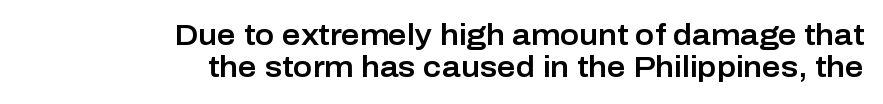
The image shows 29 px sans-serif type, upright; set right-aligned, tight line spacing (1.11x), normal letter spacing, not underlined; low stroke contrast and a medium x-height.
